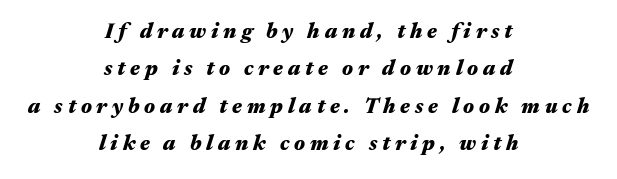
Q: Is the text bold? A: Yes.
Q: Is the text italic (slanted)? A: Yes, it leans right by about 17 degrees.
Q: Is the text underlined? A: No.
Q: How is the paragraph aligned? A: Centered.
Q: Is the spacing between letters normal or unusually wide? A: Unusually wide.
